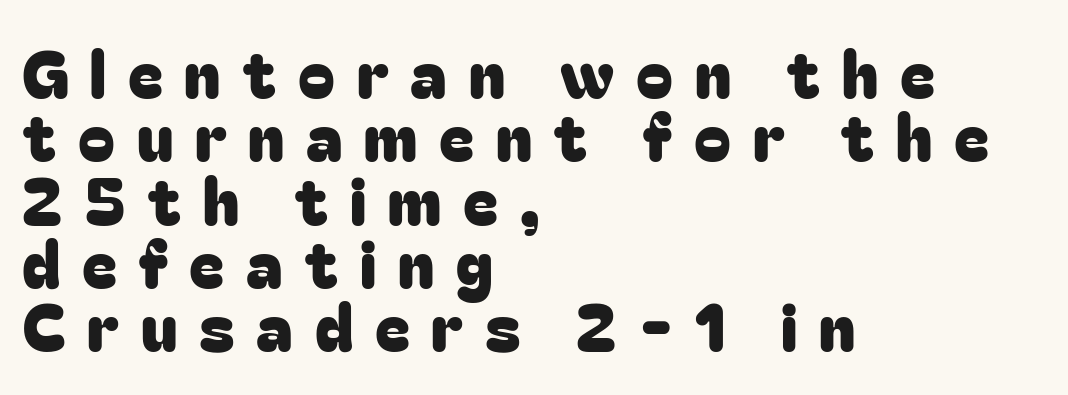
The image shows 66 px sans-serif type, upright; set left-aligned, tight line spacing (0.96x), unusually wide letter spacing (+0.33 em), not underlined; low stroke contrast and a medium x-height.
